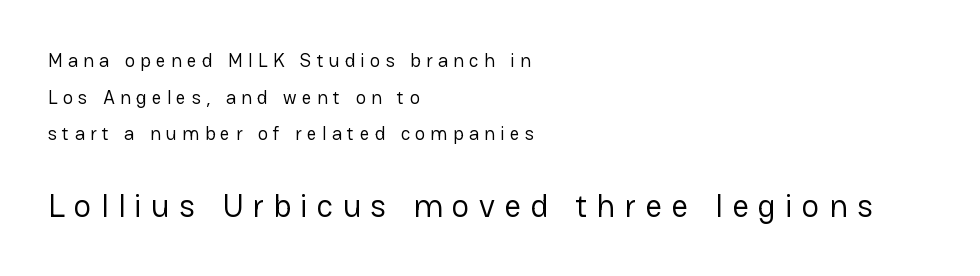
The image shows 33 px regular-weight sans-serif type, upright; set left-aligned, loose line spacing (1.93x), unusually wide letter spacing (+0.28 em), not underlined; the second (bottom) block is 1.74x larger; low stroke contrast and a medium x-height.
